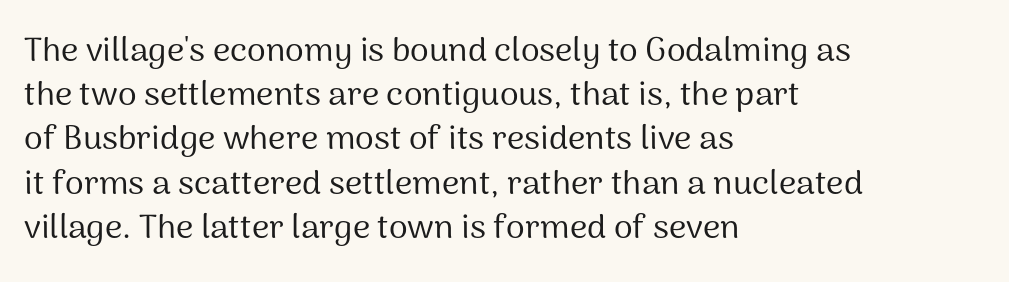
Q: Is the text bold? A: No.
Q: Is the text italic (slanted)? A: No, it is upright.
Q: Is the typeface a serif or a sans-serif typeface? A: Sans-serif.
Q: Is the text underlined? A: No.
Q: How is the paragraph aligned? A: Left-aligned.
Q: Is the spacing between letters normal or unusually wide? A: Normal.
Q: Is the spacing between lines tight, normal or loose? A: Normal.
Q: Width (condensed, normal, or wide)? A: Normal.
Q: Stroke contrast? A: Medium.
Q: x-height? A: Medium.
Q: Monospaced? A: No.
